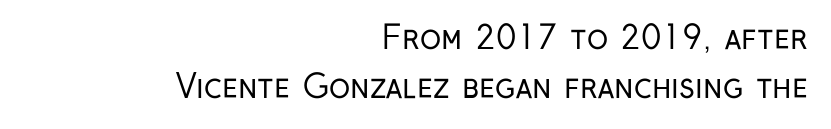
Q: Is the text bold? A: No.
Q: Is the text italic (slanted)? A: No, it is upright.
Q: Is the typeface a serif or a sans-serif typeface? A: Sans-serif.
Q: Is the text underlined? A: No.
Q: How is the paragraph aligned? A: Right-aligned.
Q: Is the spacing between letters normal or unusually wide? A: Normal.
Q: Is the spacing between lines tight, normal or loose? A: Normal.
Q: Width (condensed, normal, or wide)? A: Condensed.
Q: Stroke contrast? A: Low.
Q: x-height? A: Medium.
Q: Monospaced? A: No.
